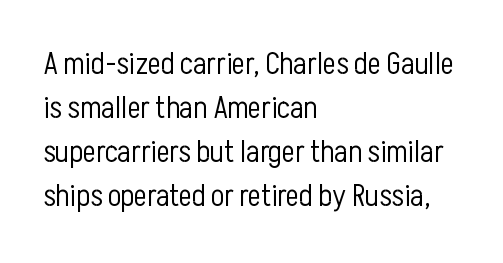
Weight: regular or lighter. Do the characters align in a grid? No, the font is proportional. Descenders are the only things crossing below the line. A roman cut, with each character standing at attention.
